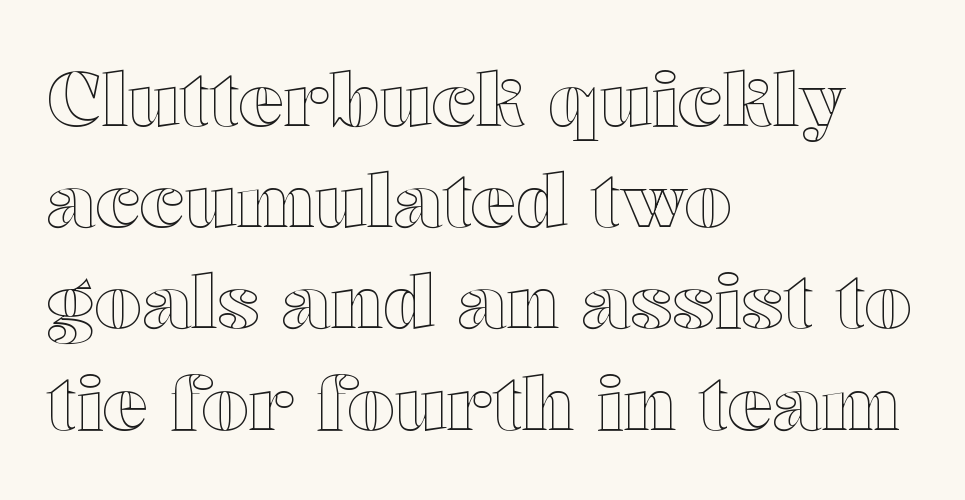
Q: Is the text italic (slanted)? A: No, it is upright.
Q: Is the text underlined? A: No.
Q: How is the paragraph aligned? A: Left-aligned.
Q: Is the spacing between letters normal or unusually wide? A: Normal.
Q: Is the spacing between lines tight, normal or loose? A: Normal.
Q: Width (condensed, normal, or wide)? A: Wide.
Q: x-height? A: Medium.
Q: Monospaced? A: No.
